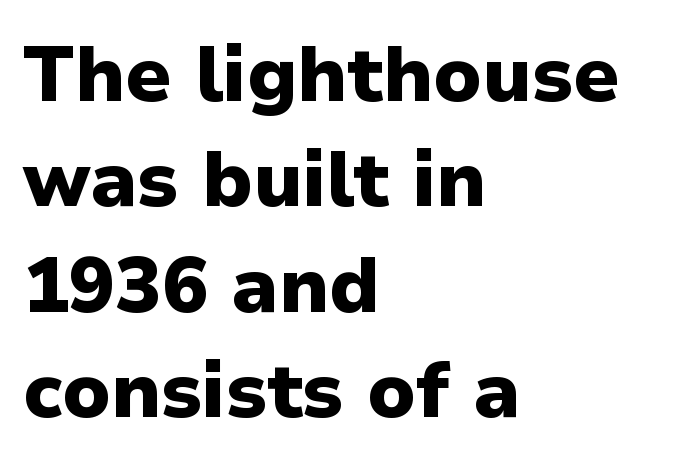
Q: Is the text bold? A: Yes.
Q: Is the text italic (slanted)? A: No, it is upright.
Q: Is the typeface a serif or a sans-serif typeface? A: Sans-serif.
Q: Is the text underlined? A: No.
Q: How is the paragraph aligned? A: Left-aligned.
Q: Is the spacing between letters normal or unusually wide? A: Normal.
Q: Is the spacing between lines tight, normal or loose? A: Normal.
Q: Width (condensed, normal, or wide)? A: Normal.
Q: Stroke contrast? A: Low.
Q: x-height? A: Medium.
Q: Monospaced? A: No.
